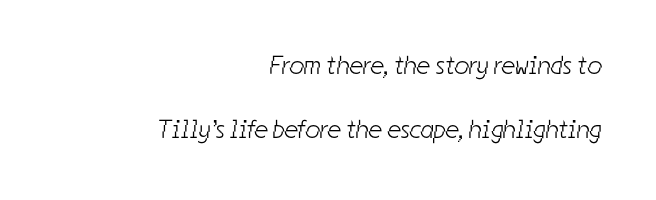
Words float on clear page, feet unadorned. In terms of letterspacing, this is plain default setting. The typeface has the unassuming heft of standard copy or less. Reading down the column, the eye jumps a long way to each next line. All the whitespace from short lines collects on the left.
